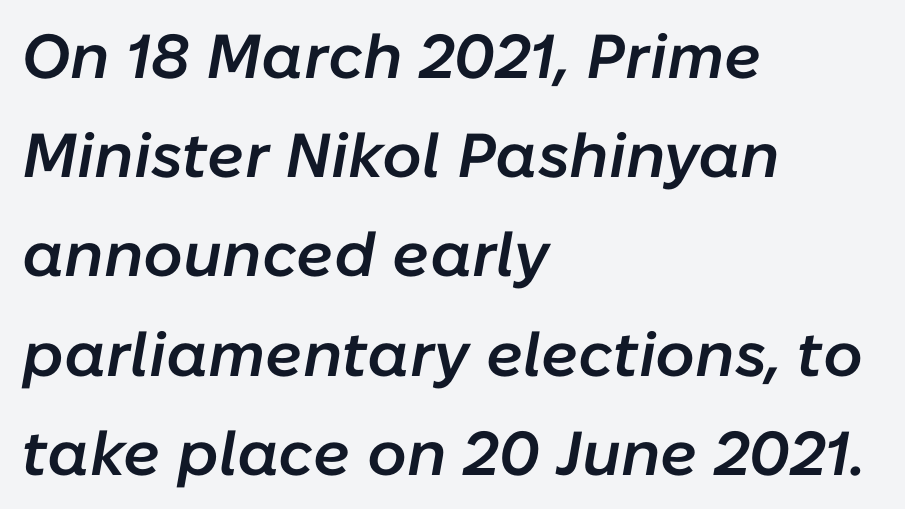
{"italic": "yes", "lean": "right", "slant_degrees": 10, "bold": "semi", "weight": "semibold", "width": "normal", "stroke_contrast": "low", "x_height": "medium", "monospaced": "no", "underline": "no", "align": "left", "line_spacing": "normal", "line_spacing_ratio": 1.6, "letter_spacing": "normal", "letter_spacing_em": 0.0, "glyph_px": 62}
